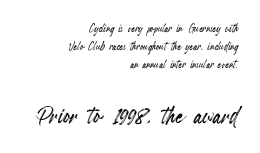
The image shows 31 px condensed type; set right-aligned, normal line spacing (1.29x), normal letter spacing, not underlined; the second (bottom) block is 2.21x larger; a small x-height.
